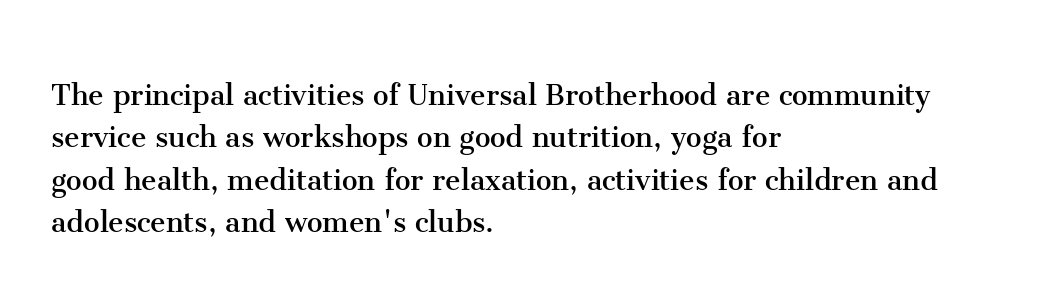
{"serif": "yes", "italic": "no", "bold": "no", "weight": "regular", "width": "normal", "stroke_contrast": "medium", "x_height": "medium", "monospaced": "no", "underline": "no", "align": "left", "line_spacing_ratio": 1.21, "letter_spacing": "normal", "letter_spacing_em": 0.0, "glyph_px": 35}
